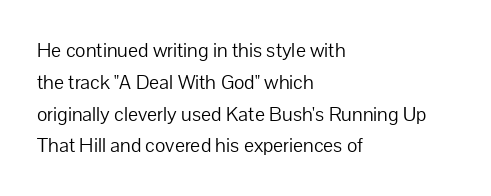
The image shows 20 px text type, upright; set left-aligned, normal line spacing (1.59x), normal letter spacing, not underlined.
